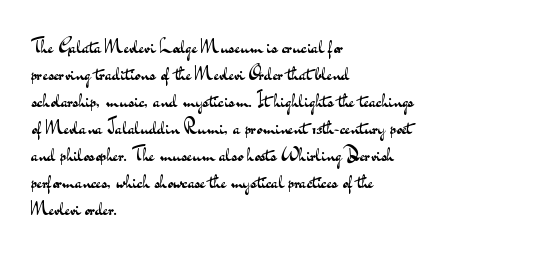
Q: Is the text bold? A: No.
Q: Is the text italic (slanted)? A: Yes.
Q: Is the text underlined? A: No.
Q: How is the paragraph aligned? A: Left-aligned.
Q: Is the spacing between letters normal or unusually wide? A: Normal.
Q: Is the spacing between lines tight, normal or loose? A: Normal.
